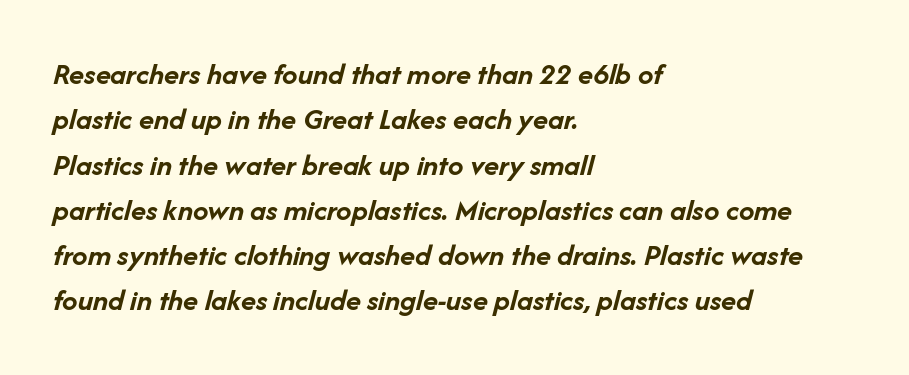
The image shows 31 px semibold type, italic (leaning right); set left-aligned, normal line spacing (1.46x), normal letter spacing, not underlined; low stroke contrast and a medium x-height.
